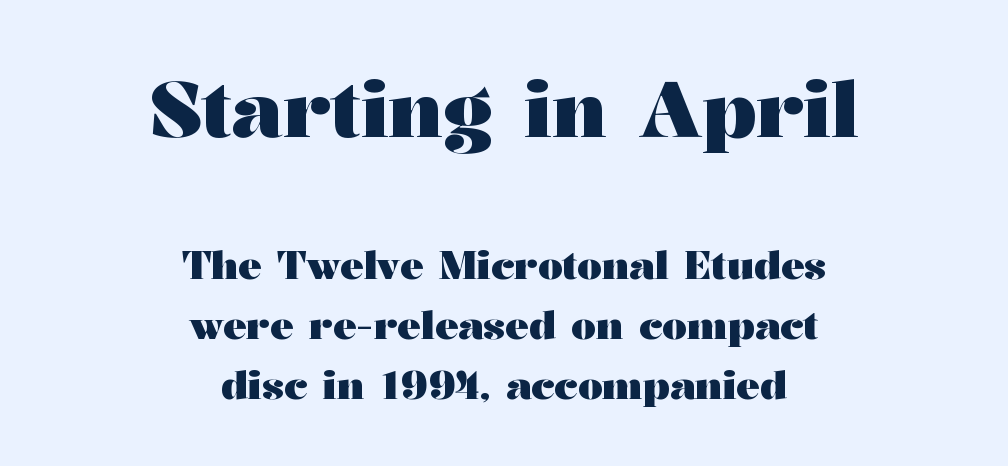
{"serif": "yes", "italic": "no", "bold": "yes", "weight": "heavy", "width": "wide", "stroke_contrast": "medium", "x_height": "medium", "monospaced": "no", "underline": "no", "align": "center", "line_spacing": "normal", "line_spacing_ratio": 1.54, "letter_spacing": "normal", "letter_spacing_em": 0.0, "larger_block": "first", "size_ratio": 2.0, "glyph_px": 78}
